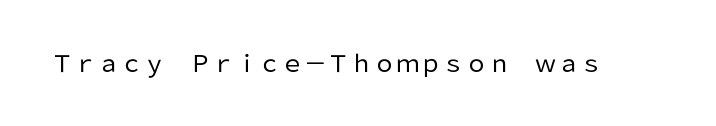
The image shows 23 px text type, upright; set normal letter spacing, not underlined.
